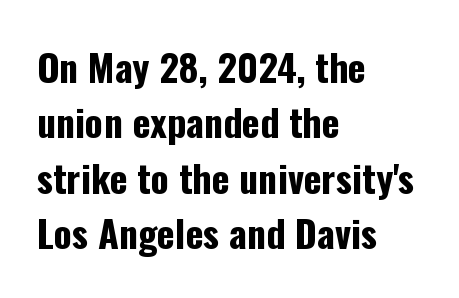
Q: Is the text bold? A: Yes.
Q: Is the text italic (slanted)? A: No, it is upright.
Q: Is the typeface a serif or a sans-serif typeface? A: Sans-serif.
Q: Is the text underlined? A: No.
Q: How is the paragraph aligned? A: Left-aligned.
Q: Is the spacing between letters normal or unusually wide? A: Normal.
Q: Is the spacing between lines tight, normal or loose? A: Normal.
Q: Width (condensed, normal, or wide)? A: Condensed.
Q: Stroke contrast? A: Low.
Q: x-height? A: Medium.
Q: Monospaced? A: No.
